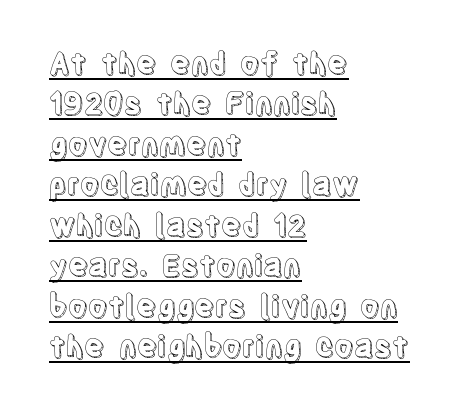
{"italic": "no", "width": "condensed", "x_height": "large", "monospaced": "no", "underline": "yes", "align": "left", "line_spacing": "normal", "line_spacing_ratio": 1.35, "letter_spacing": "normal", "letter_spacing_em": 0.0, "glyph_px": 30}
